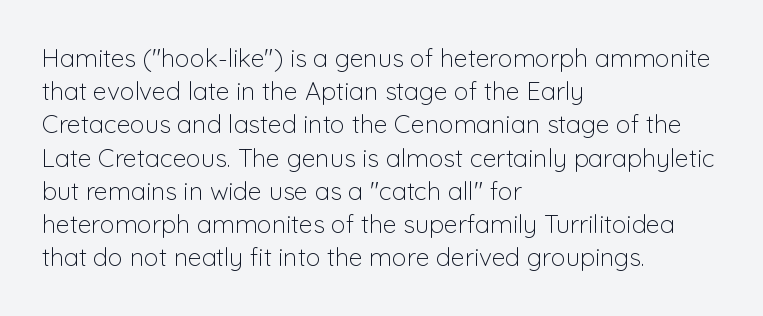
The image shows 25 px text type, upright; set left-aligned, normal line spacing (1.33x), normal letter spacing, not underlined.
